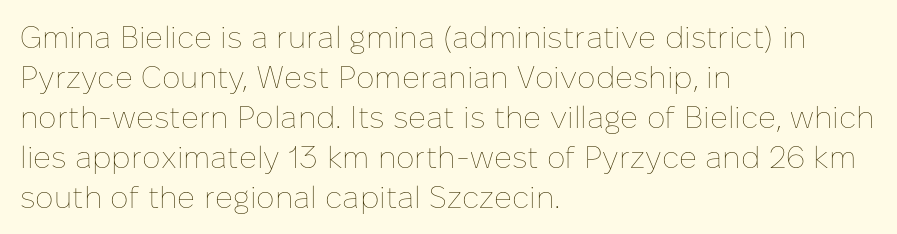
Q: Is the text bold? A: No.
Q: Is the text italic (slanted)? A: No, it is upright.
Q: Is the text underlined? A: No.
Q: How is the paragraph aligned? A: Left-aligned.
Q: Is the spacing between letters normal or unusually wide? A: Normal.
Q: Is the spacing between lines tight, normal or loose? A: Normal.
Q: Width (condensed, normal, or wide)? A: Normal.
Q: Stroke contrast? A: Low.
Q: x-height? A: Medium.
Q: Monospaced? A: No.
